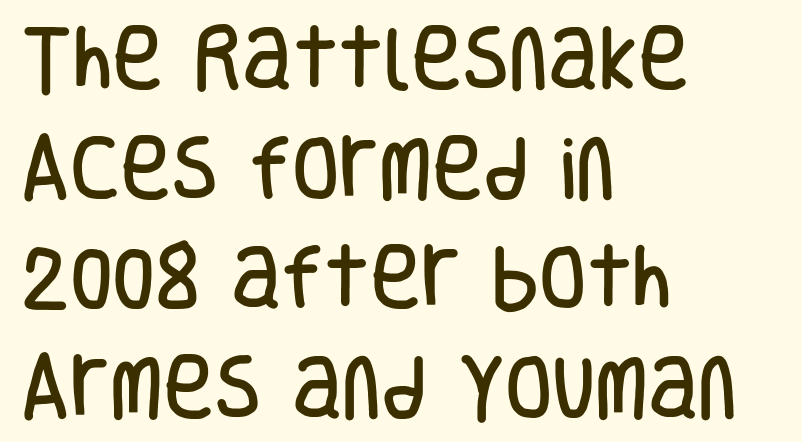
Q: Is the text italic (slanted)? A: No, it is upright.
Q: Is the typeface a serif or a sans-serif typeface? A: Sans-serif.
Q: Is the text underlined? A: No.
Q: How is the paragraph aligned? A: Left-aligned.
Q: Is the spacing between letters normal or unusually wide? A: Normal.
Q: Is the spacing between lines tight, normal or loose? A: Normal.
Q: Width (condensed, normal, or wide)? A: Condensed.
Q: Stroke contrast? A: Low.
Q: x-height? A: Large.
Q: Monospaced? A: No.
